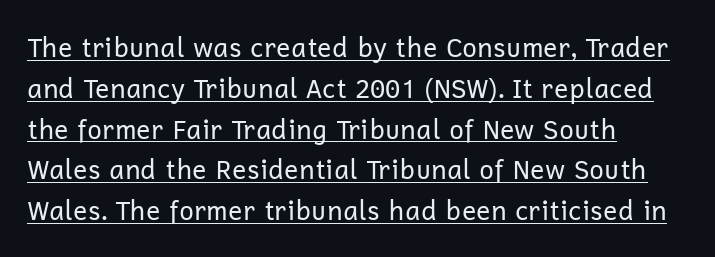
Q: Is the text bold? A: No.
Q: Is the text italic (slanted)? A: No, it is upright.
Q: Is the text underlined? A: Yes.
Q: How is the paragraph aligned? A: Left-aligned.
Q: Is the spacing between letters normal or unusually wide? A: Normal.
Q: Is the spacing between lines tight, normal or loose? A: Normal.
